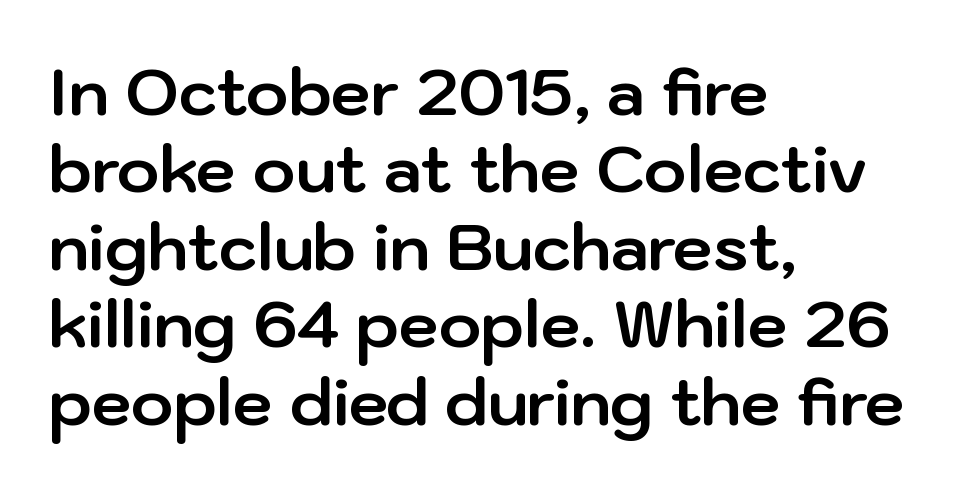
The image shows 64 px bold sans-serif type, upright; set left-aligned, line spacing 1.21x, normal letter spacing, not underlined; low stroke contrast and a medium x-height.
